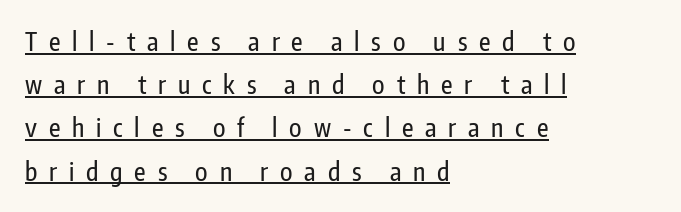
Q: Is the text italic (slanted)? A: No, it is upright.
Q: Is the text underlined? A: Yes.
Q: How is the paragraph aligned? A: Left-aligned.
Q: Is the spacing between letters normal or unusually wide? A: Unusually wide.
